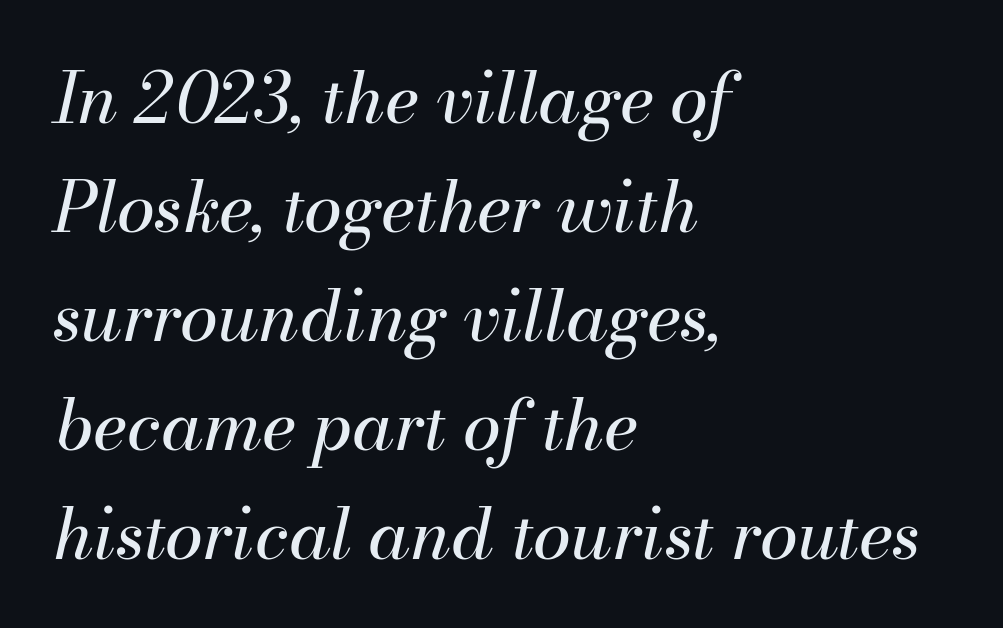
Students, observe: this is what conventionally led text looks like. This sample uses an oblique cut, with every glyph tilted off the vertical. Stems here are at most as thick as an everyday book face. Characters follow at the spacing the type designer built in. Each letter keeps its own natural width here, so spacing adapts to shape. The paragraph shown leans on its left margin.
